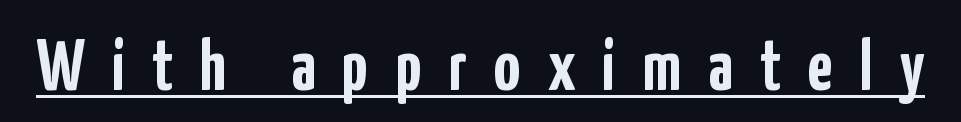
The image shows 73 px semibold, condensed sans-serif type, upright; set unusually wide letter spacing (+0.37 em), underlined; low stroke contrast and a medium x-height.
